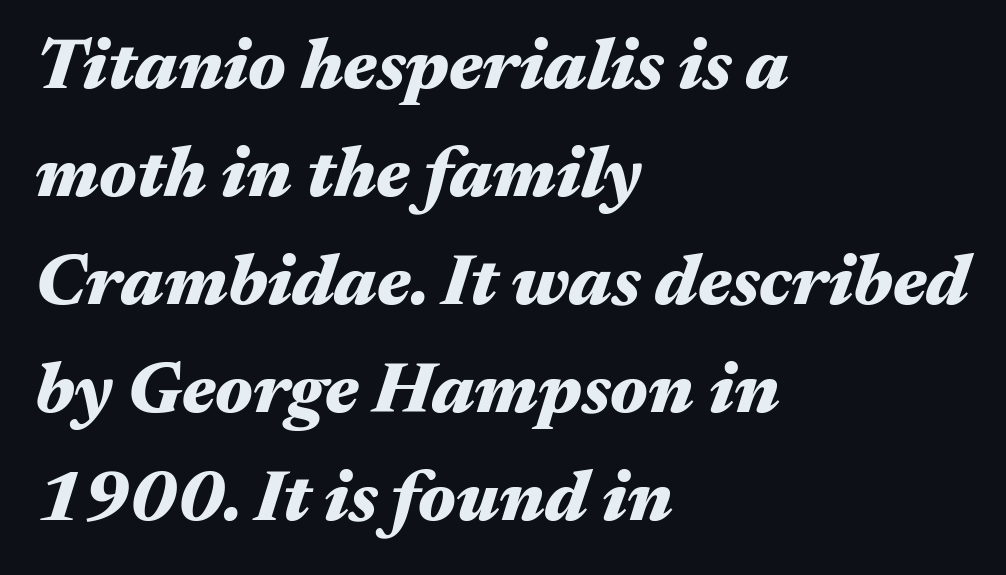
{"italic": "yes", "lean": "right", "slant_degrees": 17, "bold": "yes", "weight": "heavy", "width": "wide", "stroke_contrast": "medium", "x_height": "medium", "monospaced": "no", "underline": "no", "align": "left", "line_spacing": "normal", "line_spacing_ratio": 1.5, "letter_spacing": "normal", "letter_spacing_em": 0.0, "glyph_px": 72}
